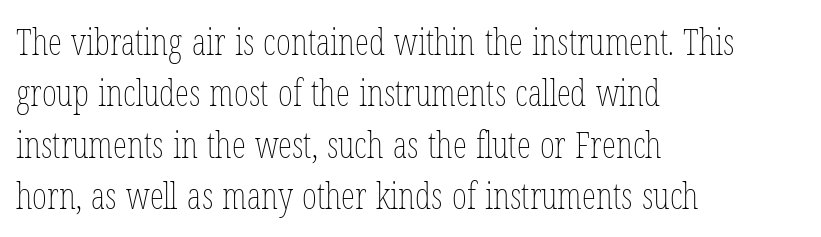
This is the regular roman posture of the typeface. Every row of glyphs begins at an identical x-position on the left. A light-to-regular cut is what we see here. Do the characters align in a grid? No, the font is proportional. Is the letter spacing exaggerated? No — it looks like the ordinary default.
